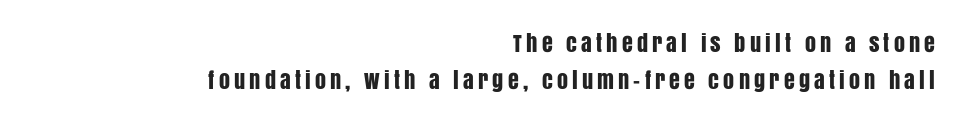
Q: Is the text italic (slanted)? A: No, it is upright.
Q: Is the text underlined? A: No.
Q: How is the paragraph aligned? A: Right-aligned.
Q: Is the spacing between lines tight, normal or loose? A: Normal.
